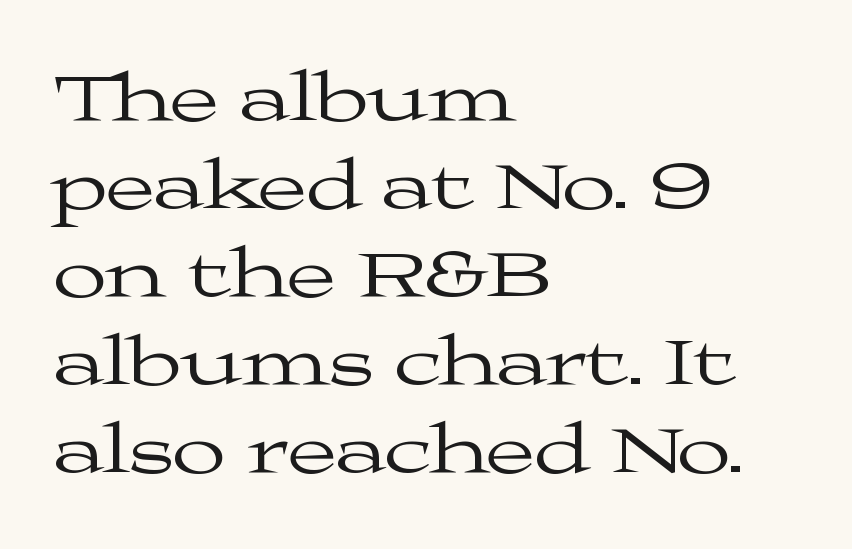
{"serif": "yes", "italic": "no", "bold": "no", "weight": "regular", "width": "wide", "stroke_contrast": "medium", "x_height": "medium", "monospaced": "no", "underline": "no", "align": "left", "line_spacing_ratio": 1.24, "letter_spacing": "normal", "letter_spacing_em": 0.0, "glyph_px": 71}
